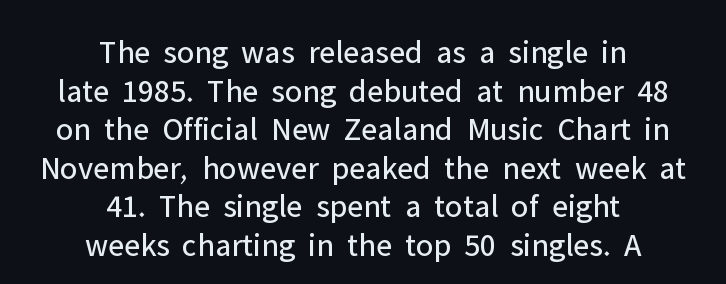
The image shows 33 px regular-weight sans-serif type, upright; set centered, line spacing 1.17x, normal letter spacing, not underlined; low stroke contrast and a medium x-height.
